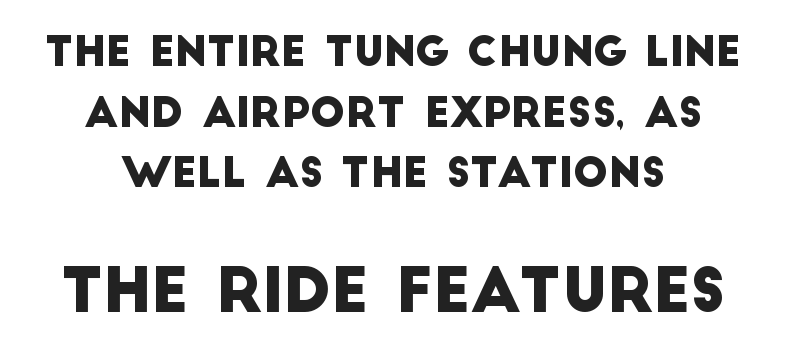
{"serif": "no", "width": "normal", "stroke_contrast": "low", "x_height": "large", "monospaced": "no", "underline": "no", "align": "center", "line_spacing": "normal", "line_spacing_ratio": 1.48, "letter_spacing": "normal", "letter_spacing_em": 0.0, "larger_block": "second", "size_ratio": 1.49, "glyph_px": 61}
